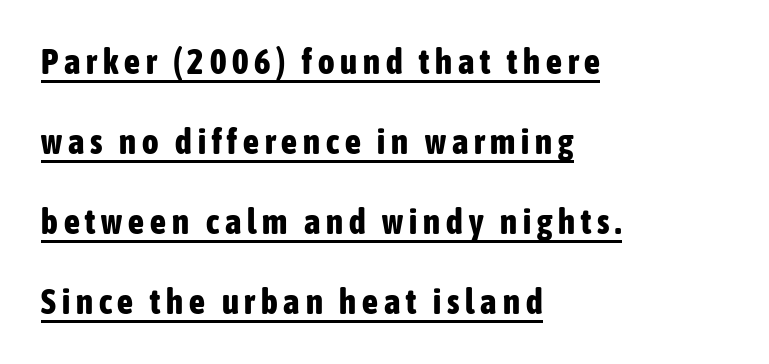
Q: Is the text bold? A: Yes.
Q: Is the text italic (slanted)? A: No, it is upright.
Q: Is the typeface a serif or a sans-serif typeface? A: Sans-serif.
Q: Is the text underlined? A: Yes.
Q: How is the paragraph aligned? A: Left-aligned.
Q: Is the spacing between lines tight, normal or loose? A: Loose.
Q: Width (condensed, normal, or wide)? A: Condensed.
Q: Stroke contrast? A: Low.
Q: x-height? A: Medium.
Q: Monospaced? A: No.
